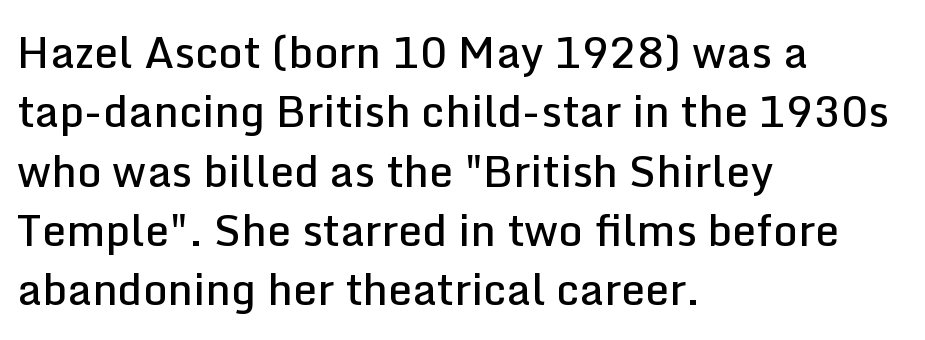
The image shows 43 px semibold sans-serif type, upright; set left-aligned, normal line spacing (1.38x), normal letter spacing, not underlined; low stroke contrast and a medium x-height.
